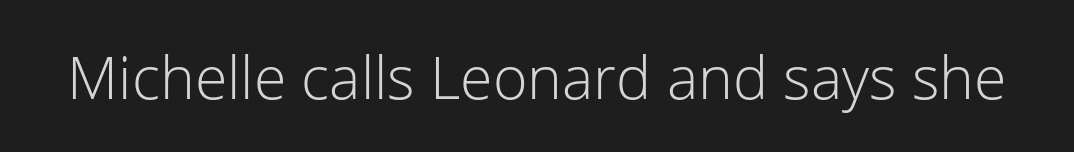
A sans-serif font was chosen for this passage. You could not count columns in this text — the font is proportionally spaced. The words here are not underlined. Tracking value appears to be zero — textbook default spacing. The lettering holds an erect, upright posture throughout. The passage shown is not bold in any degree.
